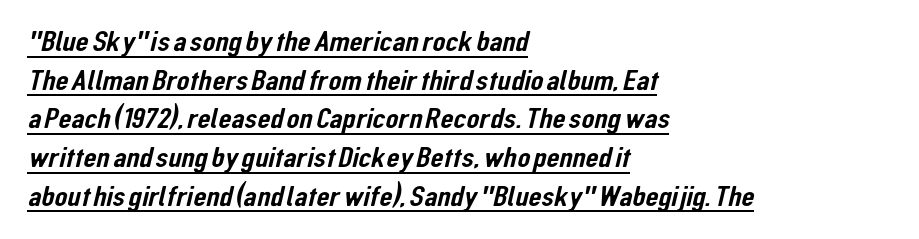
Like a heading marked for emphasis, these lines bear an underscore. The face used here is proportionally spaced, like ordinary book or web type. The paragraph has a hard left edge and a soft right edge. The leading is moderate, giving the passage an even texture.
